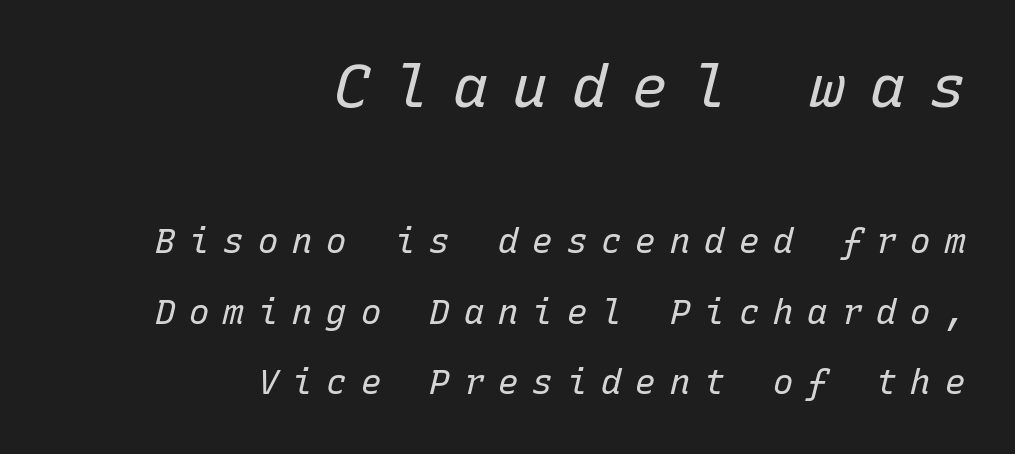
{"italic": "yes", "lean": "right", "slant_degrees": 15, "bold": "no", "weight": "regular", "width": "normal", "stroke_contrast": "low", "x_height": "medium", "monospaced": "yes", "underline": "no", "align": "right", "line_spacing": "loose", "line_spacing_ratio": 2.08, "letter_spacing": "wide", "letter_spacing_em": 0.41, "larger_block": "first", "size_ratio": 1.74, "glyph_px": 59}
